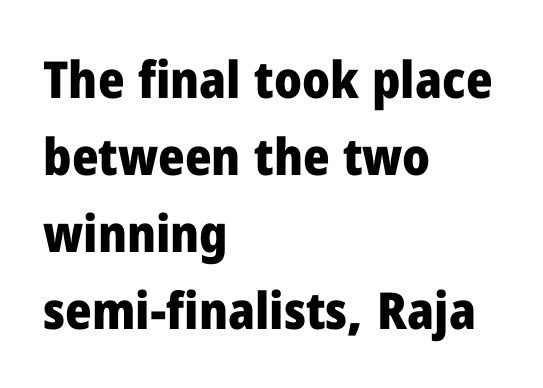
Q: Is the text bold? A: Yes.
Q: Is the text italic (slanted)? A: No, it is upright.
Q: Is the typeface a serif or a sans-serif typeface? A: Sans-serif.
Q: Is the text underlined? A: No.
Q: How is the paragraph aligned? A: Left-aligned.
Q: Is the spacing between letters normal or unusually wide? A: Normal.
Q: Is the spacing between lines tight, normal or loose? A: Normal.
Q: Width (condensed, normal, or wide)? A: Normal.
Q: Stroke contrast? A: Low.
Q: x-height? A: Medium.
Q: Monospaced? A: No.
